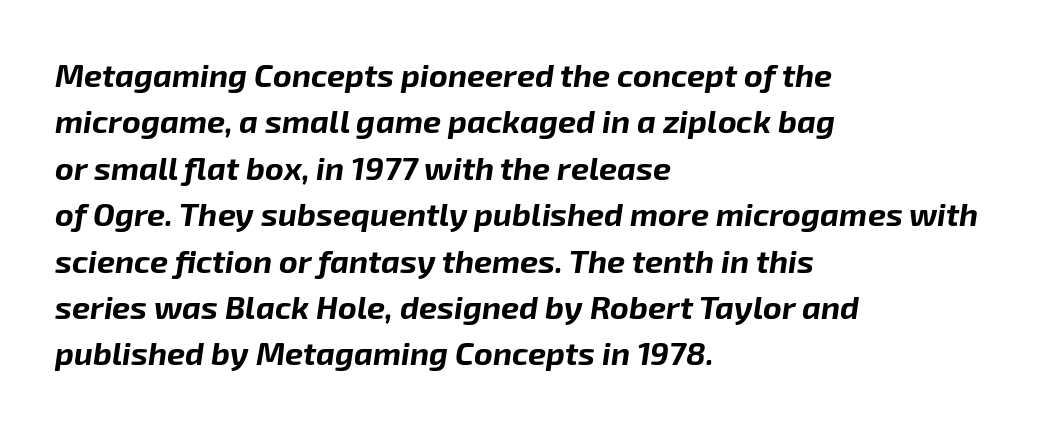
The image shows 32 px bold type, italic (leaning right); set left-aligned, normal line spacing (1.45x), normal letter spacing, not underlined; low stroke contrast and a medium x-height.
